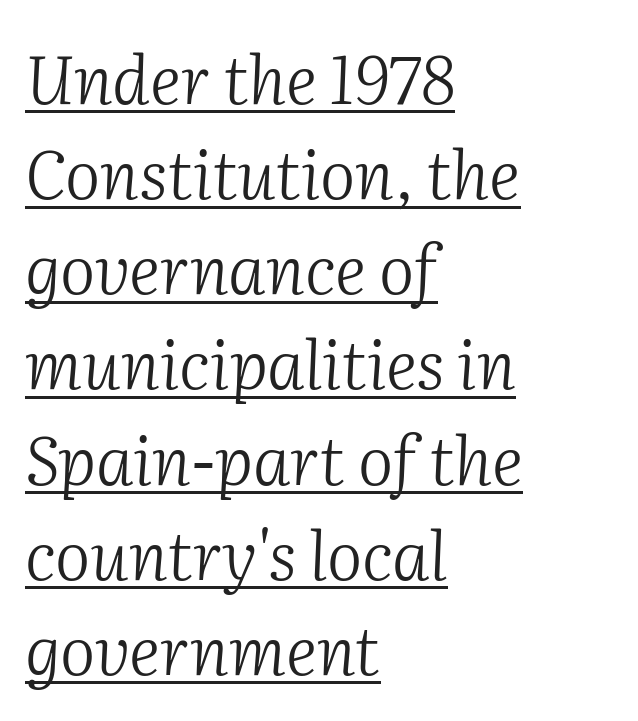
{"serif": "yes", "italic": "yes", "lean": "right", "slant_degrees": 2, "bold": "no", "weight": "light", "width": "normal", "stroke_contrast": "medium", "x_height": "medium", "monospaced": "no", "underline": "yes", "align": "left", "line_spacing": "normal", "line_spacing_ratio": 1.42, "letter_spacing": "normal", "letter_spacing_em": 0.0, "glyph_px": 67}
